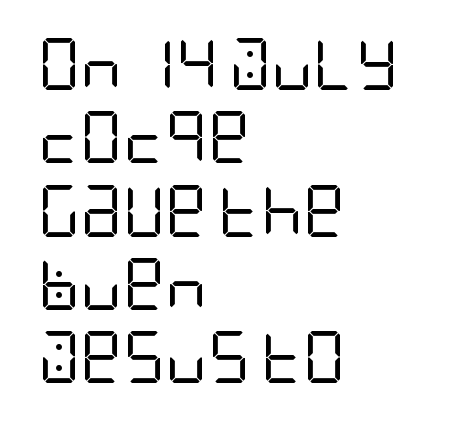
{"serif": "no", "italic": "no", "bold": "no", "weight": "regular", "width": "condensed", "stroke_contrast": "low", "x_height": "large", "underline": "no", "align": "left", "line_spacing": "normal", "line_spacing_ratio": 1.41, "letter_spacing": "normal", "letter_spacing_em": 0.0, "glyph_px": 52}
